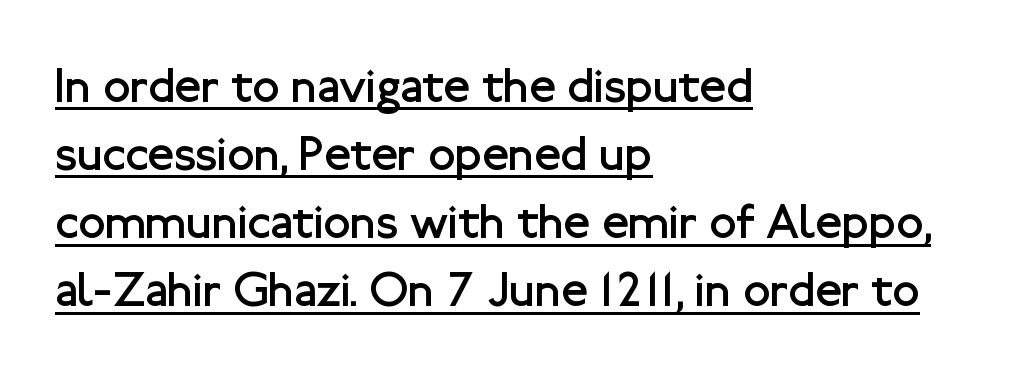
Q: Is the text bold? A: No.
Q: Is the text italic (slanted)? A: No, it is upright.
Q: Is the typeface a serif or a sans-serif typeface? A: Sans-serif.
Q: Is the text underlined? A: Yes.
Q: How is the paragraph aligned? A: Left-aligned.
Q: Is the spacing between letters normal or unusually wide? A: Normal.
Q: Is the spacing between lines tight, normal or loose? A: Normal.
Q: Width (condensed, normal, or wide)? A: Normal.
Q: Stroke contrast? A: Low.
Q: x-height? A: Medium.
Q: Monospaced? A: No.
